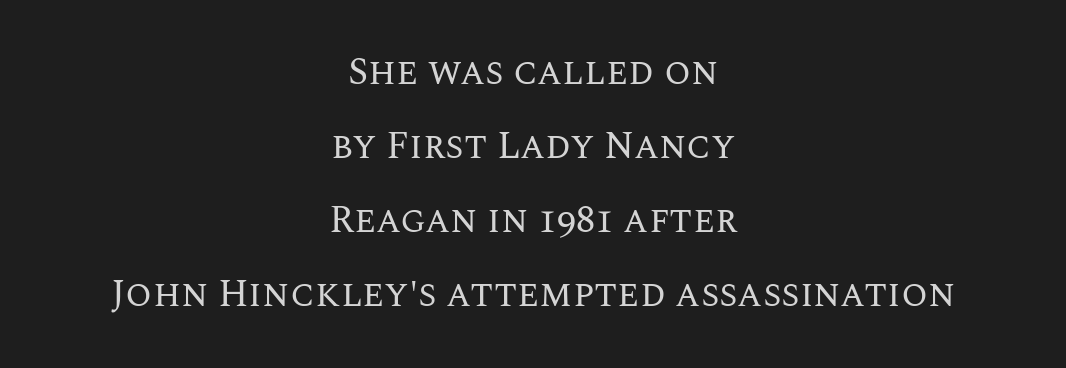
Horizontal bands of white between lines are thick stripes. You could not count columns in this text — the font is proportionally spaced. Letter spacing: default. Heft: none added — not bold.
